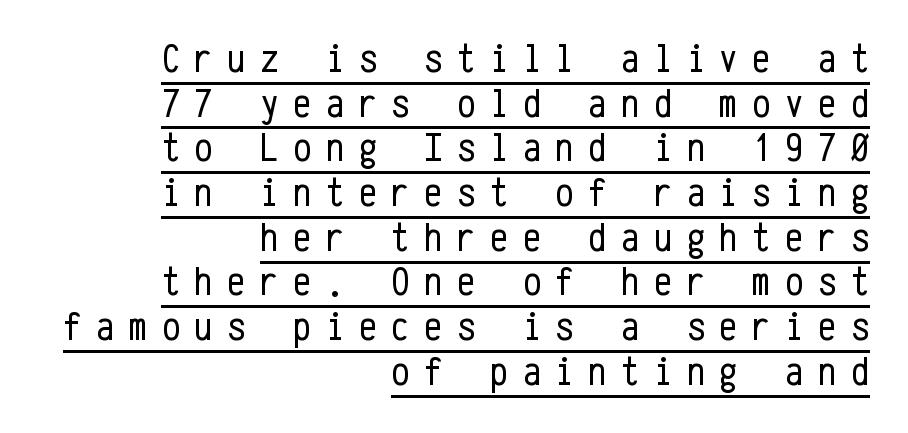
Does a line run under the words? Yes, clearly. Right-aligned paragraph, ragged on the left. Check where the strokes stop: nothing finishes them off — pure sans. A typesetter would call this leading minimal, almost set solid.
